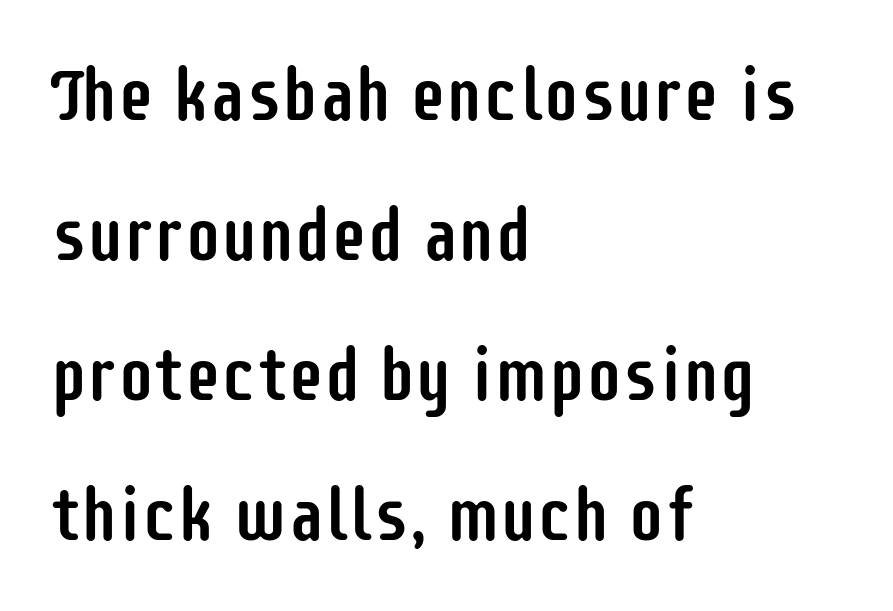
Q: Is the text italic (slanted)? A: No, it is upright.
Q: Is the typeface a serif or a sans-serif typeface? A: Sans-serif.
Q: Is the text underlined? A: No.
Q: How is the paragraph aligned? A: Left-aligned.
Q: Is the spacing between letters normal or unusually wide? A: Normal.
Q: Is the spacing between lines tight, normal or loose? A: Loose.
Q: Width (condensed, normal, or wide)? A: Condensed.
Q: Stroke contrast? A: Low.
Q: x-height? A: Large.
Q: Monospaced? A: No.
